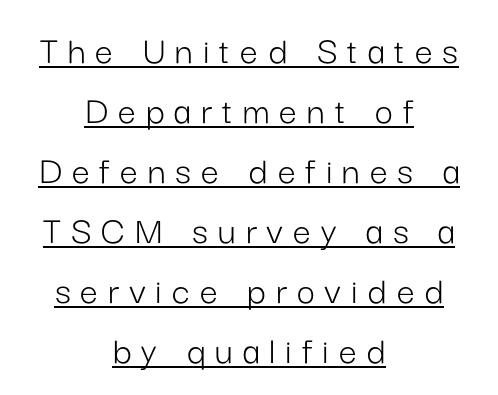
Q: Is the text bold? A: No.
Q: Is the text italic (slanted)? A: No, it is upright.
Q: Is the typeface a serif or a sans-serif typeface? A: Sans-serif.
Q: Is the text underlined? A: Yes.
Q: How is the paragraph aligned? A: Centered.
Q: Is the spacing between letters normal or unusually wide? A: Unusually wide.
Q: Is the spacing between lines tight, normal or loose? A: Normal.
Q: Width (condensed, normal, or wide)? A: Normal.
Q: Stroke contrast? A: Low.
Q: x-height? A: Medium.
Q: Monospaced? A: No.
